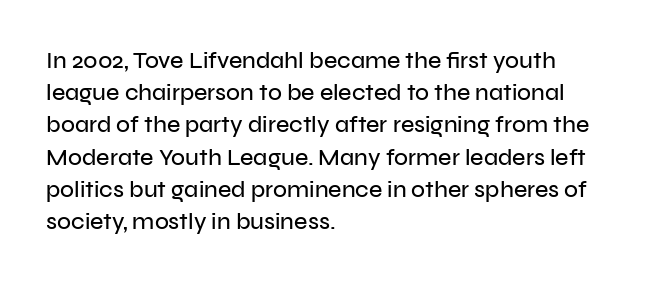
The image shows 23 px text type, upright; set left-aligned, normal line spacing (1.4x), normal letter spacing, not underlined.
